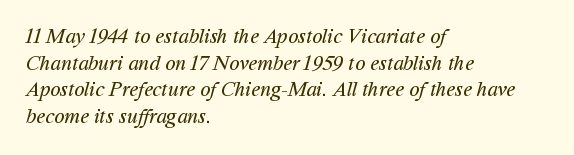
These lines are set flush left with a ragged right edge. How are the letters spaced? Ordinarily, with no added tracking. Each stroke keeps to a modest, everyday thickness or less. The line-height multiplier appears to be the usual default. Descender tails drop into unmarked territory.
